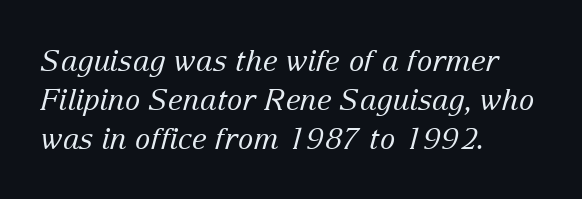
The image shows 29 px regular-weight serif type, italic (leaning right); set left-aligned, normal line spacing (1.35x), normal letter spacing, not underlined; low stroke contrast and a medium x-height.
